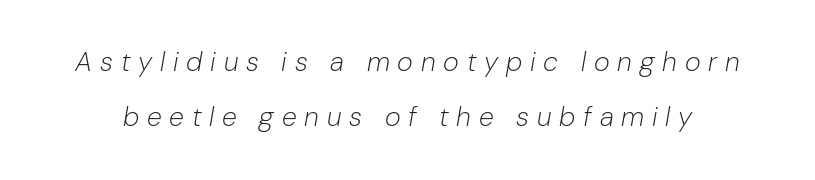
The image shows 27 px text type, italic (leaning right); set loose line spacing (2.05x), unusually wide letter spacing (+0.29 em), not underlined.
